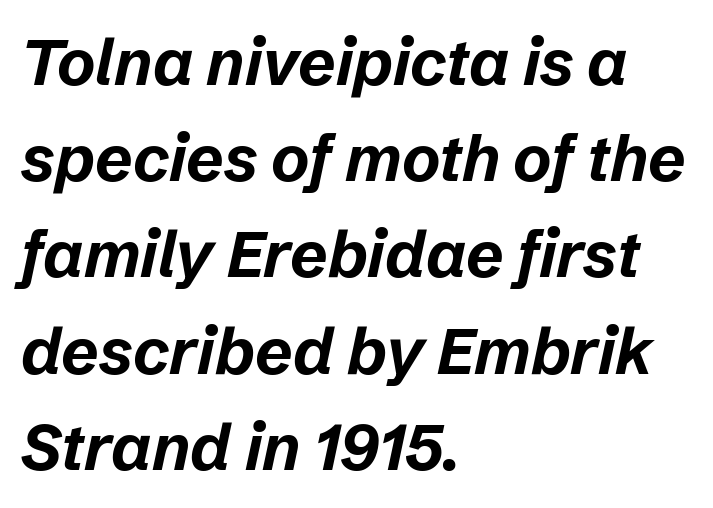
The image shows 65 px bold type, italic (leaning right); set left-aligned, normal line spacing (1.48x), normal letter spacing, not underlined; low stroke contrast and a medium x-height.
